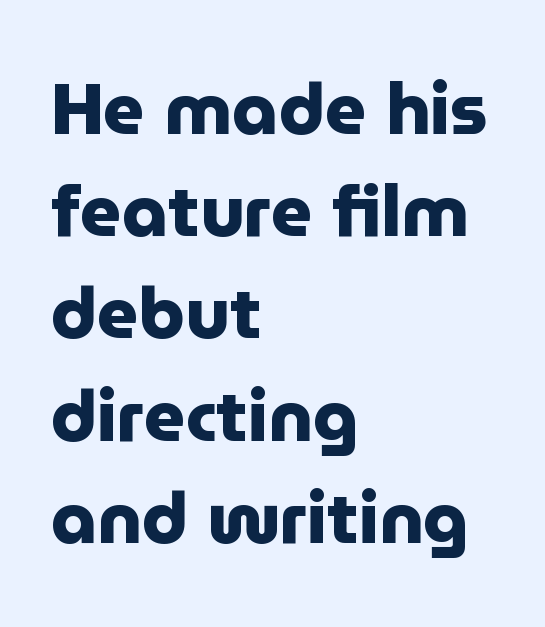
The image shows 72 px heavy sans-serif type, upright; set left-aligned, normal line spacing (1.42x), normal letter spacing, not underlined; low stroke contrast and a medium x-height.
